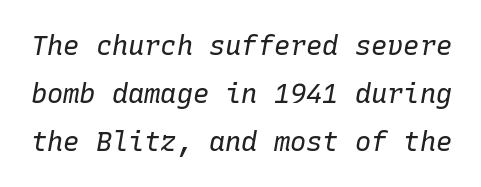
Plain, unruled lines of type. The tracking reads as untouched default to a designer's eye. No heavy texture on the line: the type isn't bold. Yep, that's italic — everything's leaning.
